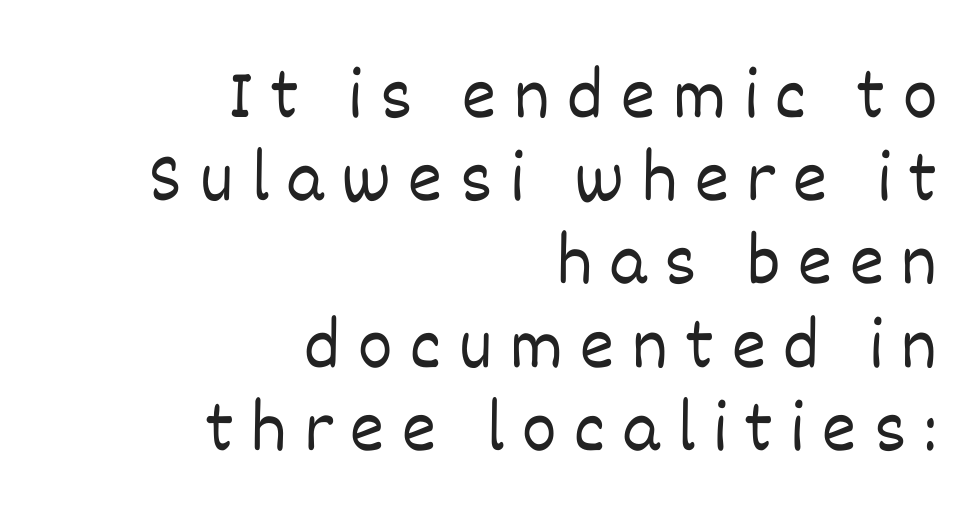
Q: Is the text bold? A: No.
Q: Is the text italic (slanted)? A: No, it is upright.
Q: Is the text underlined? A: No.
Q: How is the paragraph aligned? A: Right-aligned.
Q: Is the spacing between letters normal or unusually wide? A: Unusually wide.
Q: Is the spacing between lines tight, normal or loose? A: Tight.
Q: Width (condensed, normal, or wide)? A: Normal.
Q: Stroke contrast? A: Low.
Q: x-height? A: Large.
Q: Monospaced? A: No.
